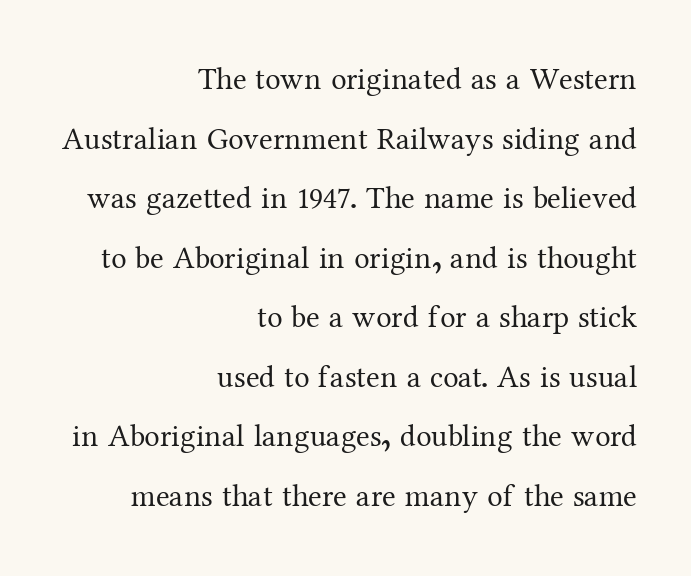
Are there feet on the stems? There are — it's a serif. Vertically, the passage feels expansive, rows floating well apart. Characters follow at the spacing the type designer built in. Bold? No — there's no thickening of the strokes.
